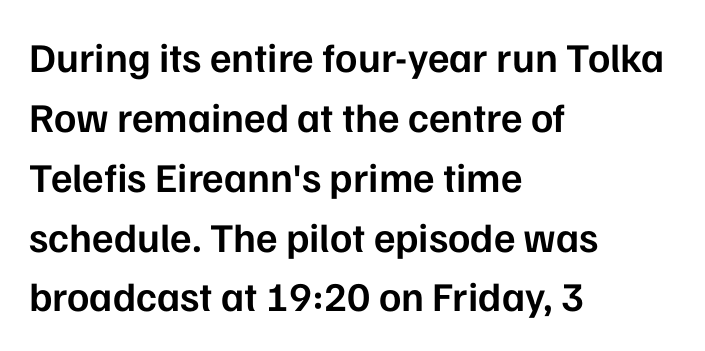
Glyph-to-glyph distance matches everyday printed text. Posture: straight, roman, zero tilt. A typesetter would label this face a sans. The sample has been set in demibold, a notch under bold. A typesetter would call this proportional, since set widths differ per character.
